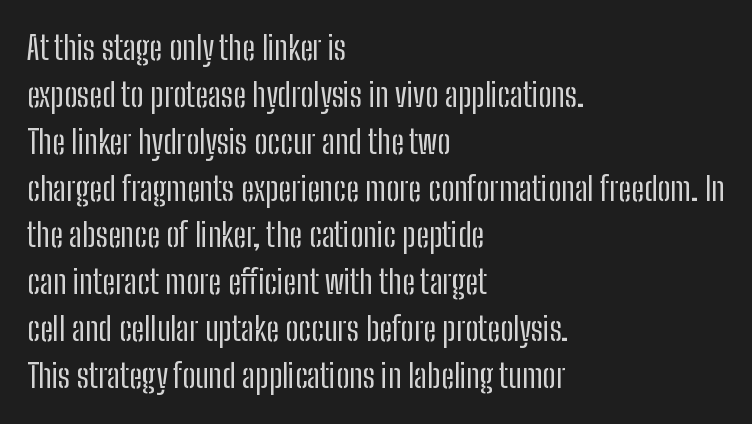
Q: Is the text bold? A: No.
Q: Is the text italic (slanted)? A: No, it is upright.
Q: Is the typeface a serif or a sans-serif typeface? A: Sans-serif.
Q: Is the text underlined? A: No.
Q: How is the paragraph aligned? A: Left-aligned.
Q: Is the spacing between letters normal or unusually wide? A: Normal.
Q: Is the spacing between lines tight, normal or loose? A: Normal.
Q: Width (condensed, normal, or wide)? A: Condensed.
Q: Stroke contrast? A: Low.
Q: x-height? A: Medium.
Q: Monospaced? A: No.
